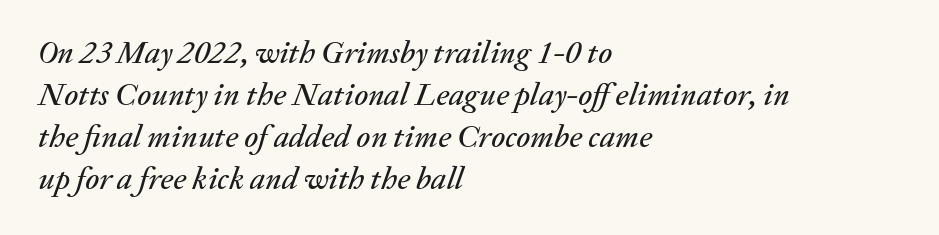
{"italic": "yes", "lean": "right", "slant_degrees": 20, "width": "normal", "stroke_contrast": "medium", "x_height": "medium", "monospaced": "no", "underline": "no", "align": "left", "line_spacing": "normal", "line_spacing_ratio": 1.31, "letter_spacing": "normal", "letter_spacing_em": 0.0, "glyph_px": 32}
